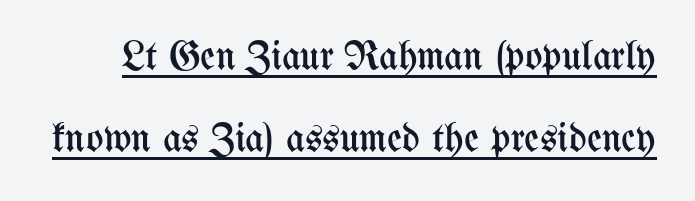
The image shows 41 px regular-weight, condensed type, upright; set loose line spacing (2.0x), normal letter spacing, underlined; medium stroke contrast and a medium x-height.
